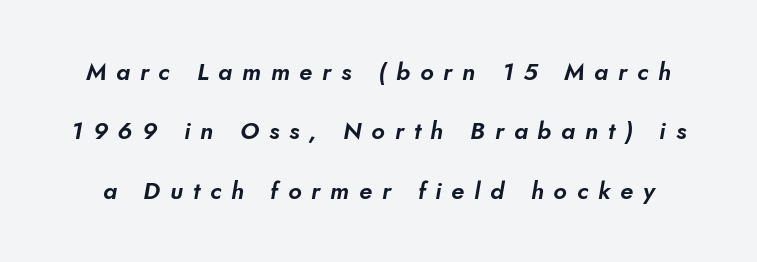
{"underline": "no", "line_spacing": "loose", "line_spacing_ratio": 2.47, "letter_spacing": "wide", "letter_spacing_em": 0.41, "glyph_px": 24}
